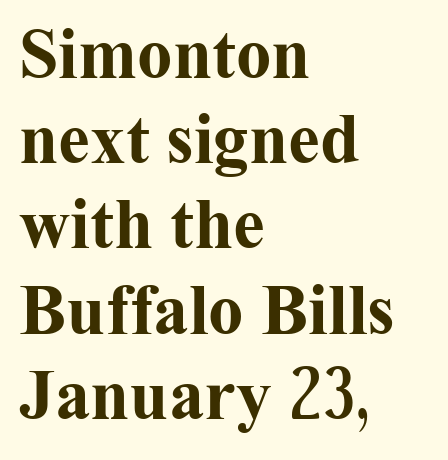
Q: Is the text bold? A: Yes.
Q: Is the text italic (slanted)? A: No, it is upright.
Q: Is the typeface a serif or a sans-serif typeface? A: Serif.
Q: Is the text underlined? A: No.
Q: How is the paragraph aligned? A: Left-aligned.
Q: Is the spacing between letters normal or unusually wide? A: Normal.
Q: Width (condensed, normal, or wide)? A: Normal.
Q: Stroke contrast? A: Medium.
Q: x-height? A: Medium.
Q: Monospaced? A: No.
